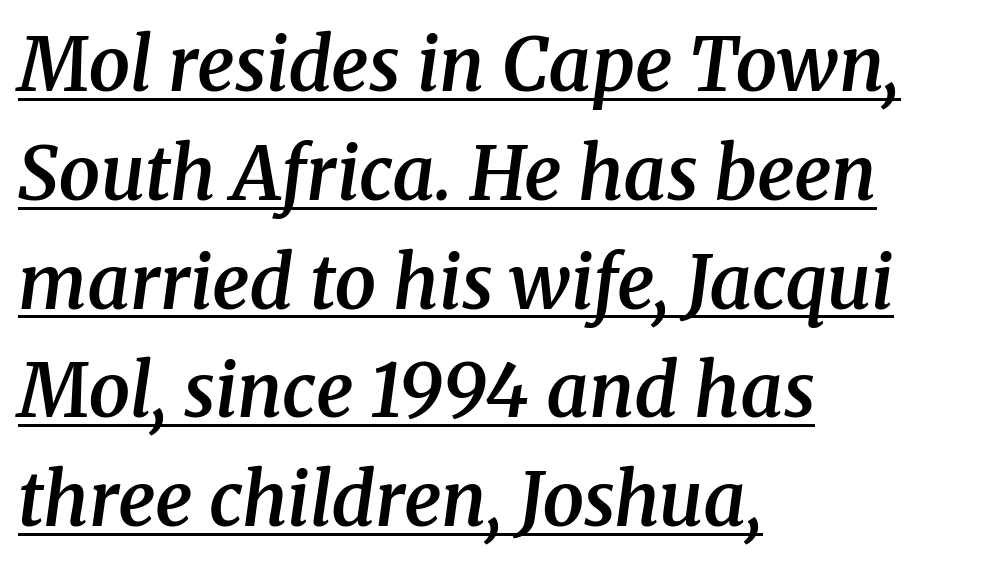
The image shows 74 px semibold serif type, italic (leaning right); set left-aligned, normal line spacing (1.47x), normal letter spacing, underlined; medium stroke contrast and a medium x-height.
